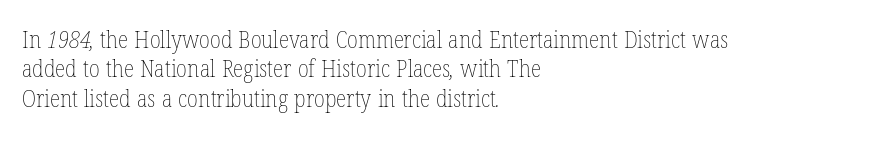
No extra tracking has been applied to these lines. The typesetting does not lean heavy: it is not bold. In CSS terms this would be text-align: left. Decoration check: the copy has no underline.
